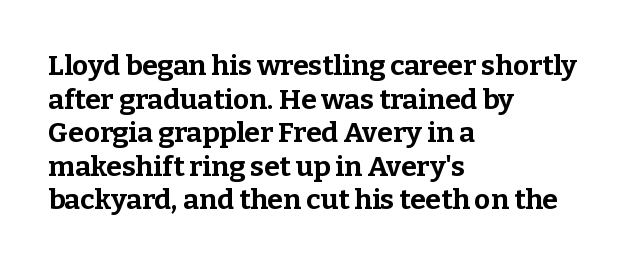
{"serif": "yes", "italic": "no", "bold": "yes", "weight": "bold", "width": "normal", "stroke_contrast": "low", "x_height": "medium", "monospaced": "no", "underline": "no", "align": "left", "line_spacing_ratio": 1.2, "letter_spacing": "normal", "letter_spacing_em": 0.0, "glyph_px": 28}
